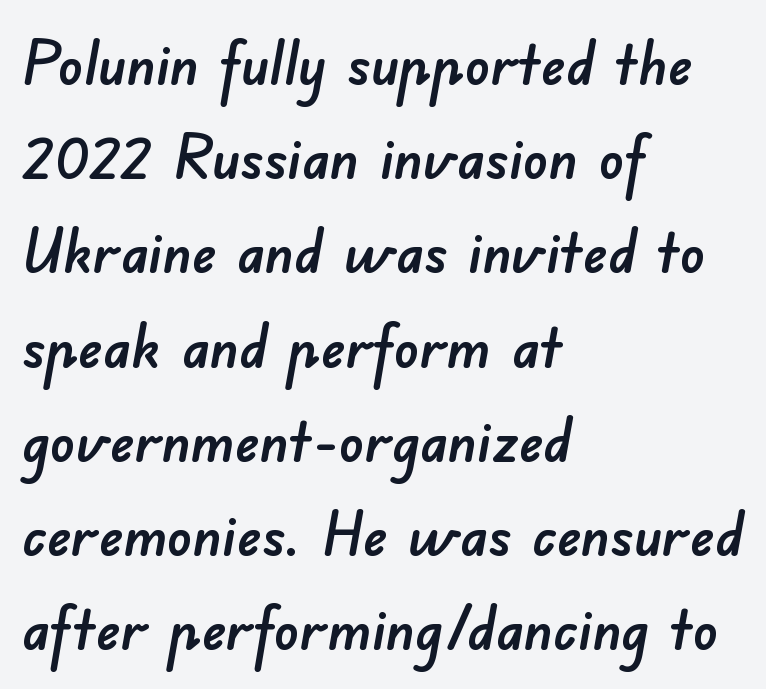
Q: Is the typeface a serif or a sans-serif typeface? A: Sans-serif.
Q: Is the text underlined? A: No.
Q: How is the paragraph aligned? A: Left-aligned.
Q: Is the spacing between letters normal or unusually wide? A: Normal.
Q: Is the spacing between lines tight, normal or loose? A: Normal.
Q: Width (condensed, normal, or wide)? A: Normal.
Q: Stroke contrast? A: Low.
Q: x-height? A: Small.
Q: Monospaced? A: No.
